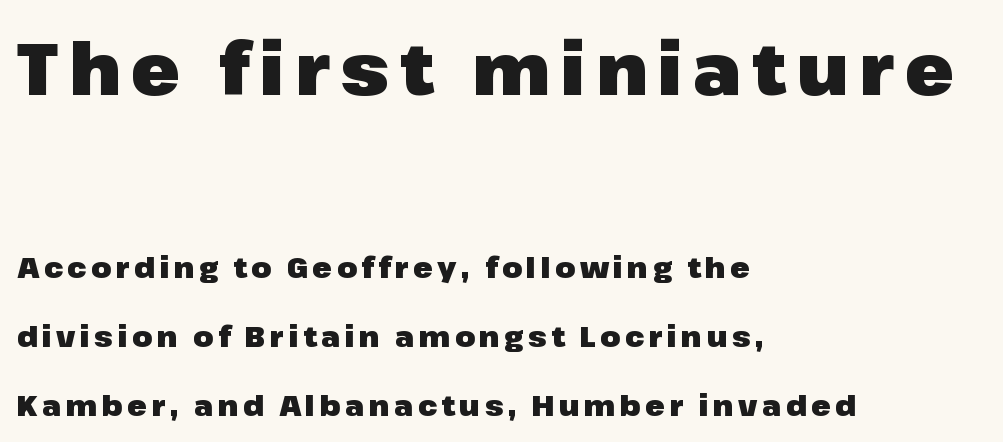
{"serif": "no", "italic": "no", "bold": "yes", "weight": "heavy", "width": "normal", "stroke_contrast": "low", "x_height": "medium", "monospaced": "no", "underline": "no", "align": "left", "line_spacing": "loose", "line_spacing_ratio": 2.38, "larger_block": "first", "size_ratio": 2.48, "glyph_px": 72}
